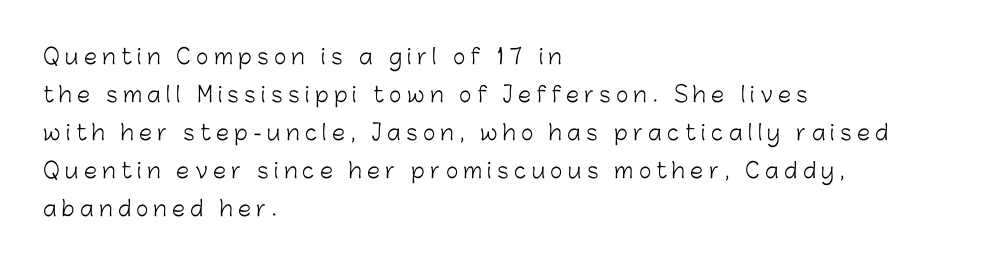
Only glyphs here, with clear space below each row. The face looks like a standard text weight, possibly lighter. Observe the wide spacing: letters keep a clear distance from each other. The ragged edge is on the right, which tells us the setting is flush left. If you drew a line through each stem, it would be perfectly vertical.
